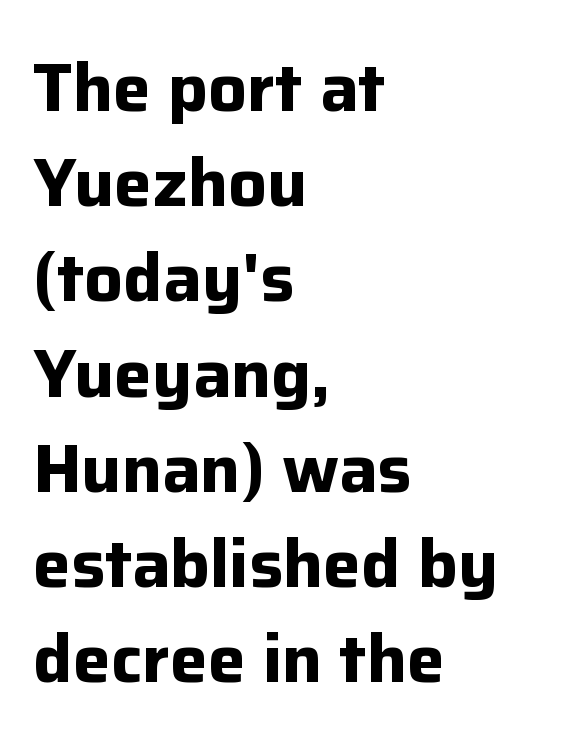
Quick note: not italic, upright. The passage shown is not underscored anywhere. These lines keep a tight, regular rhythm from letter to letter. These lines are rendered in a variable-pitch font.
